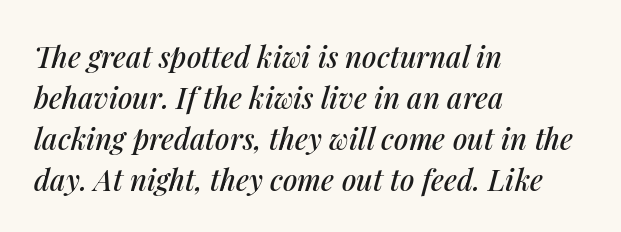
The image shows 29 px text type, italic (leaning right); set left-aligned, normal line spacing (1.41x), normal letter spacing, not underlined; medium stroke contrast and a medium x-height.
